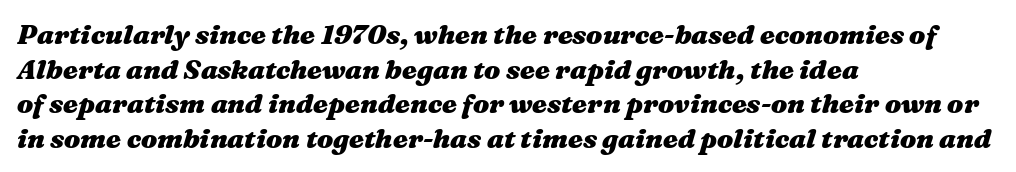
Q: Is the text bold? A: Yes.
Q: Is the text italic (slanted)? A: Yes, it leans right by about 16 degrees.
Q: Is the text underlined? A: No.
Q: How is the paragraph aligned? A: Left-aligned.
Q: Is the spacing between letters normal or unusually wide? A: Normal.
Q: Is the spacing between lines tight, normal or loose? A: Normal.
